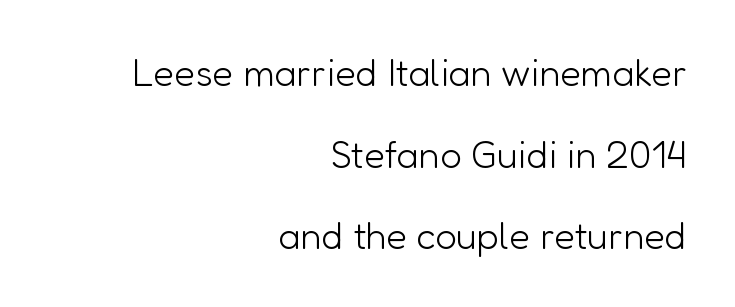
{"serif": "no", "italic": "no", "bold": "no", "weight": "light", "width": "normal", "stroke_contrast": "low", "x_height": "medium", "monospaced": "no", "underline": "no", "align": "right", "line_spacing": "loose", "line_spacing_ratio": 2.15, "letter_spacing": "normal", "letter_spacing_em": 0.0, "glyph_px": 38}
